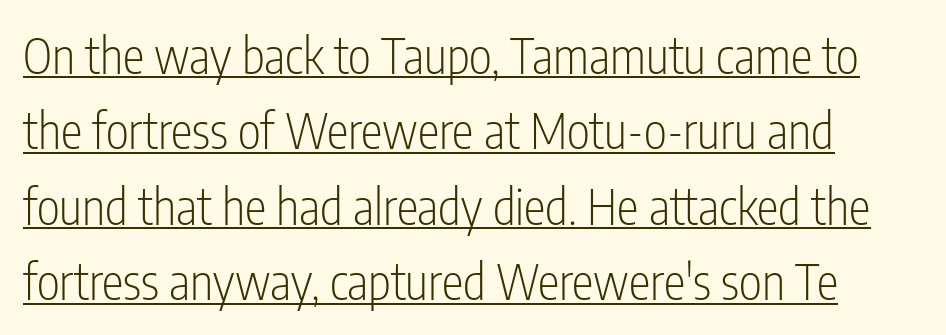
{"serif": "no", "italic": "no", "bold": "no", "weight": "light", "width": "condensed", "stroke_contrast": "low", "x_height": "medium", "monospaced": "no", "underline": "yes", "line_spacing": "normal", "line_spacing_ratio": 1.54, "letter_spacing": "normal", "letter_spacing_em": 0.0, "glyph_px": 49}
